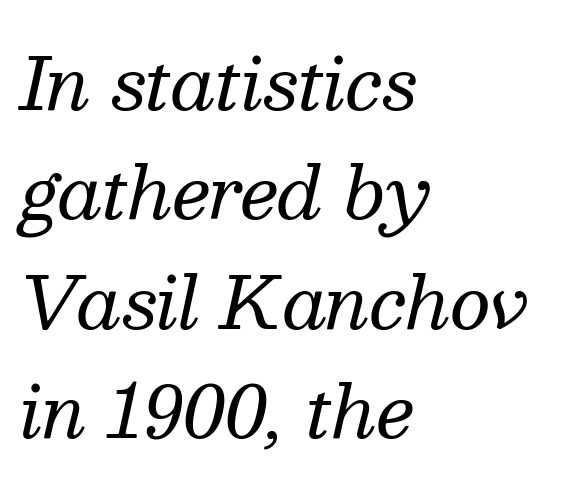
{"serif": "yes", "italic": "yes", "lean": "right", "slant_degrees": 13, "bold": "no", "weight": "regular", "width": "normal", "stroke_contrast": "medium", "x_height": "medium", "monospaced": "no", "underline": "no", "align": "left", "line_spacing": "normal", "line_spacing_ratio": 1.54, "letter_spacing": "normal", "letter_spacing_em": 0.0, "glyph_px": 71}
